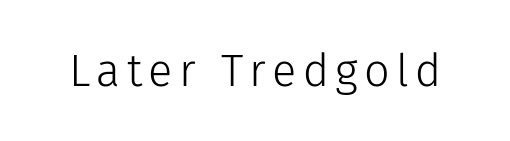
Q: Is the text bold? A: No.
Q: Is the text italic (slanted)? A: No, it is upright.
Q: Is the typeface a serif or a sans-serif typeface? A: Sans-serif.
Q: Is the text underlined? A: No.
Q: Width (condensed, normal, or wide)? A: Normal.
Q: Stroke contrast? A: Low.
Q: x-height? A: Medium.
Q: Monospaced? A: No.
